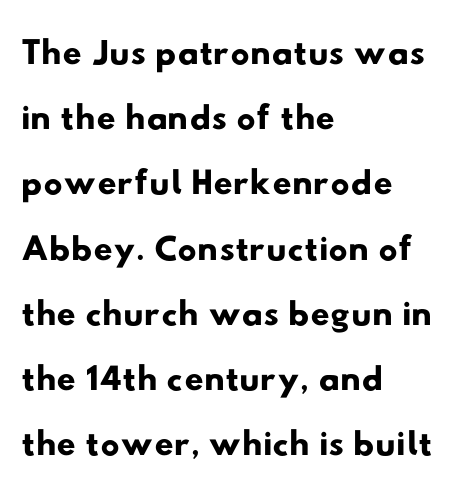
{"serif": "no", "width": "wide", "stroke_contrast": "low", "x_height": "small", "monospaced": "no", "underline": "no", "align": "left", "line_spacing_ratio": 1.23, "letter_spacing": "normal", "letter_spacing_em": 0.0, "glyph_px": 53}
